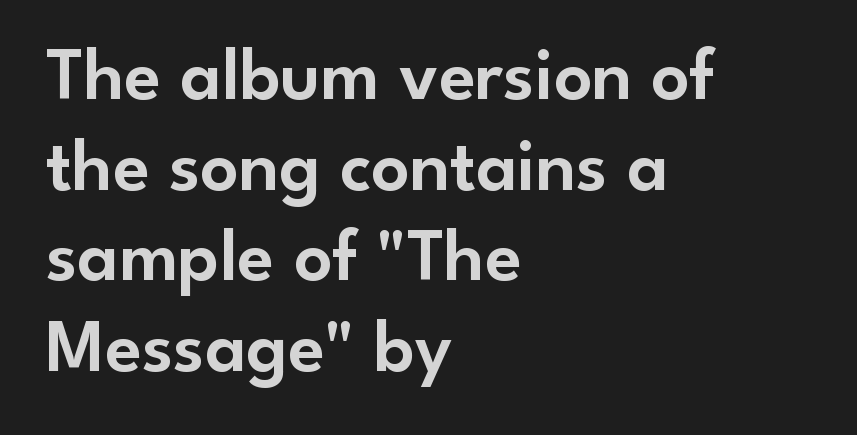
The image shows 75 px sans-serif type, upright; set left-aligned, line spacing 1.21x, normal letter spacing, not underlined; low stroke contrast and a small x-height.
